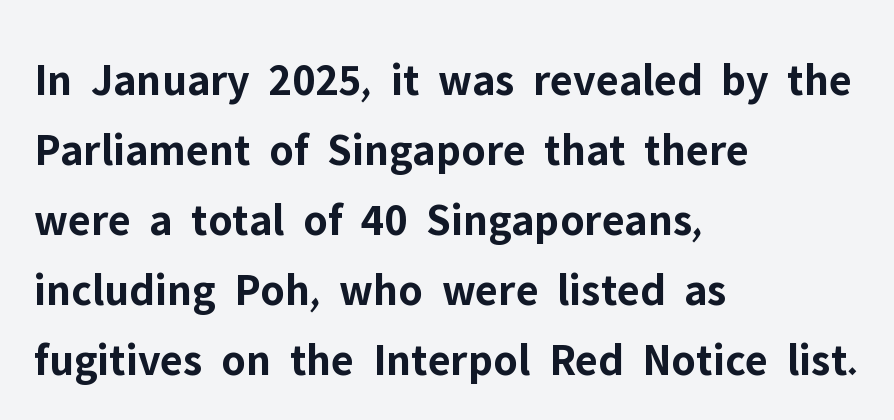
Q: Is the text bold? A: Yes.
Q: Is the text italic (slanted)? A: No, it is upright.
Q: Is the typeface a serif or a sans-serif typeface? A: Sans-serif.
Q: Is the text underlined? A: No.
Q: How is the paragraph aligned? A: Left-aligned.
Q: Is the spacing between letters normal or unusually wide? A: Normal.
Q: Is the spacing between lines tight, normal or loose? A: Normal.
Q: Width (condensed, normal, or wide)? A: Normal.
Q: Stroke contrast? A: Low.
Q: x-height? A: Medium.
Q: Monospaced? A: No.
